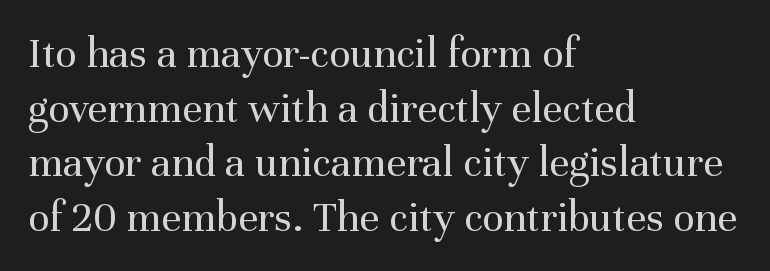
{"serif": "yes", "italic": "no", "bold": "no", "weight": "regular", "width": "normal", "stroke_contrast": "medium", "x_height": "medium", "monospaced": "no", "underline": "no", "align": "left", "line_spacing_ratio": 1.24, "letter_spacing": "normal", "letter_spacing_em": 0.0, "glyph_px": 44}
